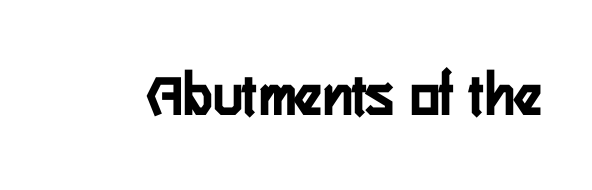
Q: Is the text bold? A: Yes.
Q: Is the text italic (slanted)? A: No, it is upright.
Q: Is the typeface a serif or a sans-serif typeface? A: Sans-serif.
Q: Is the text underlined? A: No.
Q: Is the spacing between letters normal or unusually wide? A: Normal.
Q: Width (condensed, normal, or wide)? A: Condensed.
Q: Stroke contrast? A: Low.
Q: x-height? A: Medium.
Q: Monospaced? A: No.
